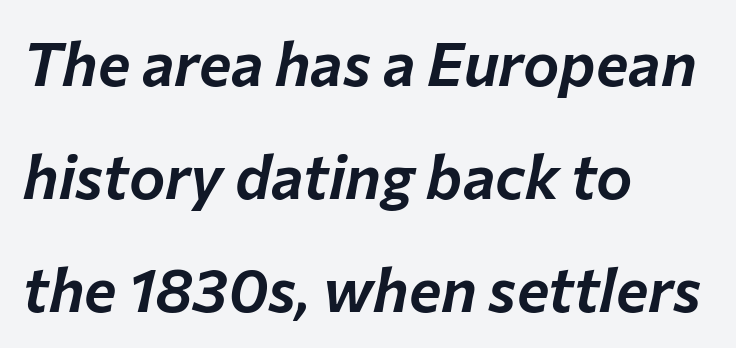
{"italic": "yes", "lean": "right", "slant_degrees": 12, "width": "normal", "stroke_contrast": "low", "x_height": "medium", "monospaced": "no", "underline": "no", "align": "left", "line_spacing_ratio": 1.85, "letter_spacing": "normal", "letter_spacing_em": 0.0, "glyph_px": 61}
